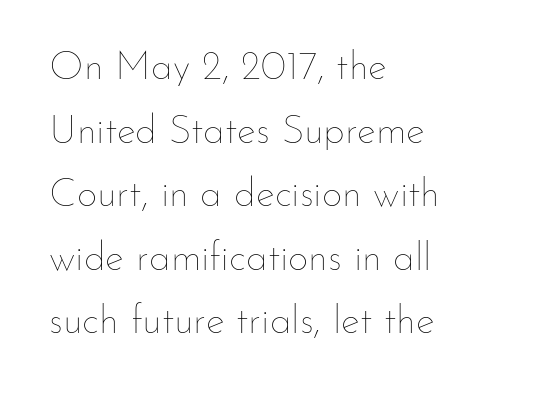
Q: Is the text bold? A: No.
Q: Is the text italic (slanted)? A: No, it is upright.
Q: Is the text underlined? A: No.
Q: How is the paragraph aligned? A: Left-aligned.
Q: Is the spacing between letters normal or unusually wide? A: Normal.
Q: Is the spacing between lines tight, normal or loose? A: Normal.
Q: Width (condensed, normal, or wide)? A: Normal.
Q: Stroke contrast? A: Low.
Q: x-height? A: Small.
Q: Monospaced? A: No.
